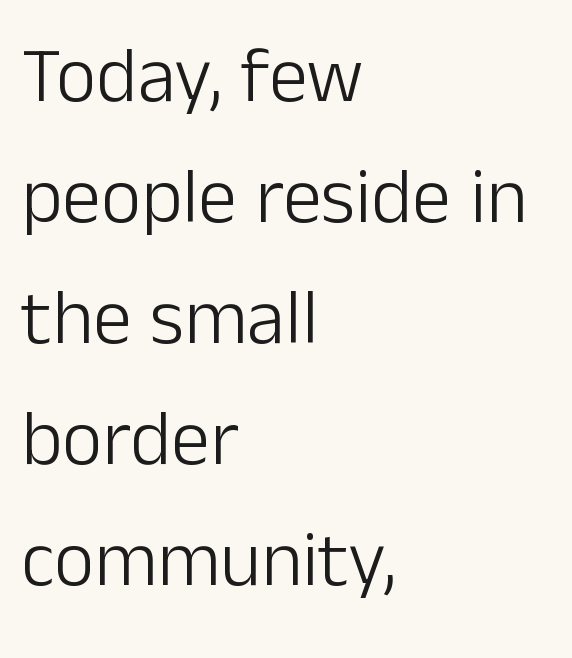
Q: Is the text bold? A: No.
Q: Is the text italic (slanted)? A: No, it is upright.
Q: Is the typeface a serif or a sans-serif typeface? A: Sans-serif.
Q: Is the text underlined? A: No.
Q: How is the paragraph aligned? A: Left-aligned.
Q: Is the spacing between letters normal or unusually wide? A: Normal.
Q: Is the spacing between lines tight, normal or loose? A: Normal.
Q: Width (condensed, normal, or wide)? A: Normal.
Q: Stroke contrast? A: Low.
Q: x-height? A: Medium.
Q: Monospaced? A: No.
